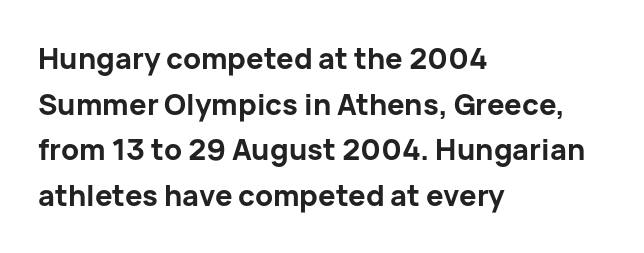
{"serif": "no", "italic": "no", "bold": "yes", "weight": "bold", "width": "normal", "stroke_contrast": "low", "x_height": "medium", "monospaced": "no", "underline": "no", "align": "left", "line_spacing": "normal", "line_spacing_ratio": 1.57, "letter_spacing": "normal", "letter_spacing_em": 0.0, "glyph_px": 29}
